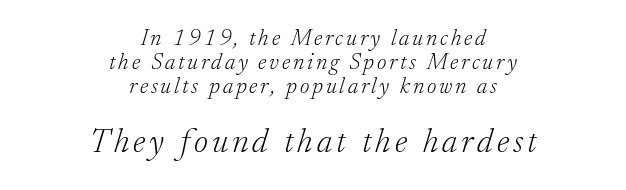
The image shows 34 px light serif type, italic (leaning right); set centered, tight line spacing (1.04x), not underlined; the second (bottom) block is 1.48x larger; low stroke contrast and a small x-height.
